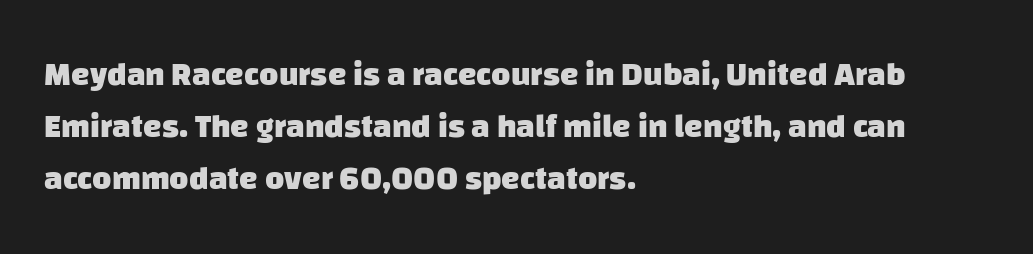
How are the letters spaced? Ordinarily, with no added tracking. Rows of type keep a routine distance in the vertical direction. A full-strength bold gives these letters their thick strokes. Spacing verdict: proportional, widths tailored to each character. A clean baseline with only descenders dipping below it. The passage is arranged the way most books set body copy — flush left.
